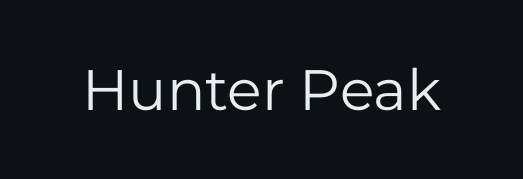
Q: Is the text bold? A: No.
Q: Is the text italic (slanted)? A: No, it is upright.
Q: Is the typeface a serif or a sans-serif typeface? A: Sans-serif.
Q: Is the text underlined? A: No.
Q: Is the spacing between letters normal or unusually wide? A: Normal.
Q: Width (condensed, normal, or wide)? A: Normal.
Q: Stroke contrast? A: Low.
Q: x-height? A: Medium.
Q: Monospaced? A: No.
